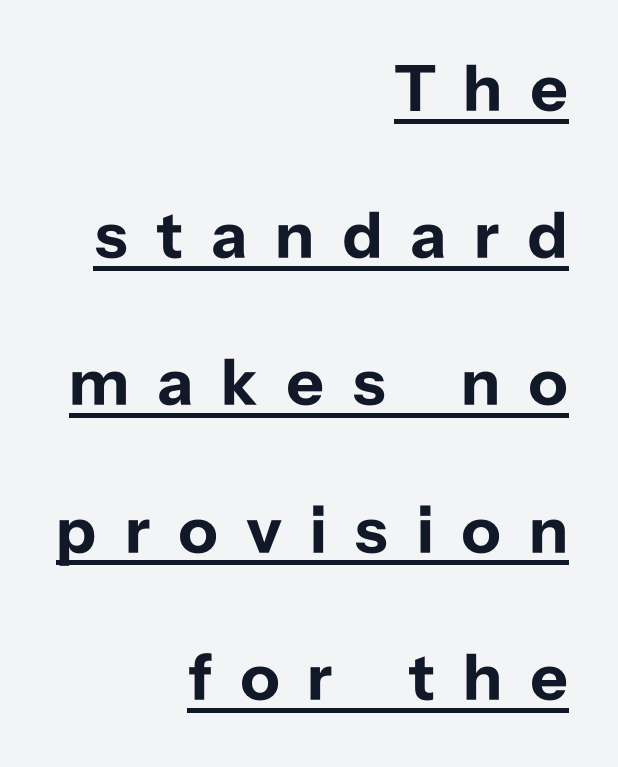
The image shows 66 px bold sans-serif type, upright; set right-aligned, loose line spacing (2.23x), unusually wide letter spacing (+0.42 em), underlined; low stroke contrast and a medium x-height.
